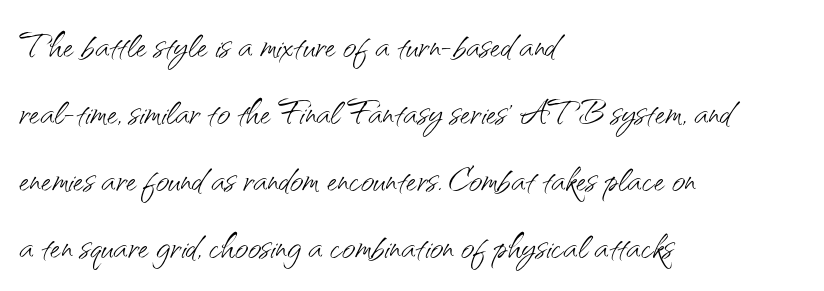
{"serif": "no", "bold": "no", "weight": "light", "width": "normal", "stroke_contrast": "medium", "x_height": "small", "monospaced": "no", "underline": "no", "align": "left", "line_spacing": "normal", "line_spacing_ratio": 1.46, "letter_spacing": "normal", "letter_spacing_em": 0.0, "glyph_px": 46}
